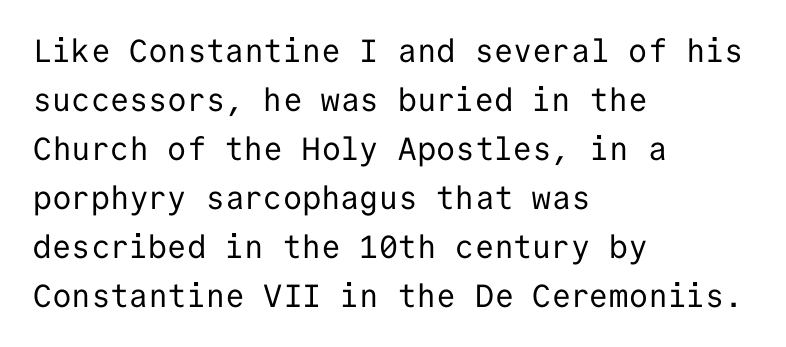
The image shows 32 px regular-weight sans-serif type, upright, monospaced; set left-aligned, normal line spacing (1.53x), normal letter spacing, not underlined; low stroke contrast and a medium x-height.
